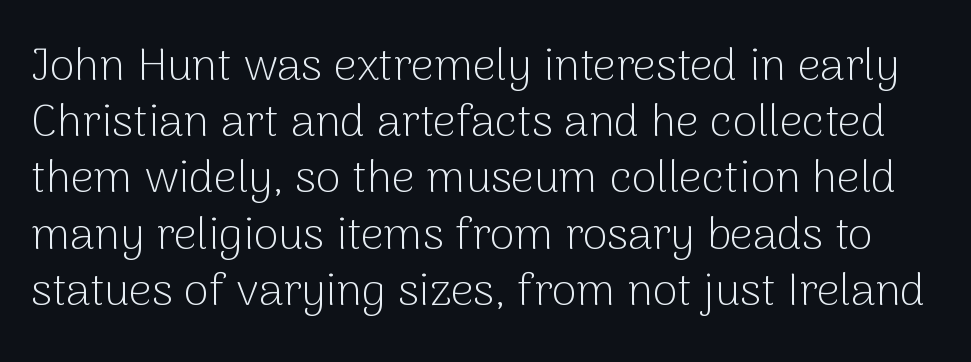
Weight: in the light-to-regular range. Regular leading. Quick note: underline off. This is roman type, the default non-slanted kind. You can tell from the bare stems that sans-serif type was used. Is this a fixed-width face? No — the glyphs have proportional, varying widths.
